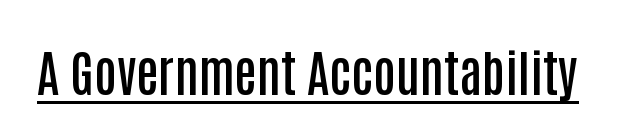
{"serif": "no", "italic": "no", "bold": "semi", "weight": "semibold", "width": "condensed", "stroke_contrast": "low", "x_height": "large", "monospaced": "no", "underline": "yes", "letter_spacing": "normal", "letter_spacing_em": 0.0, "glyph_px": 50}
